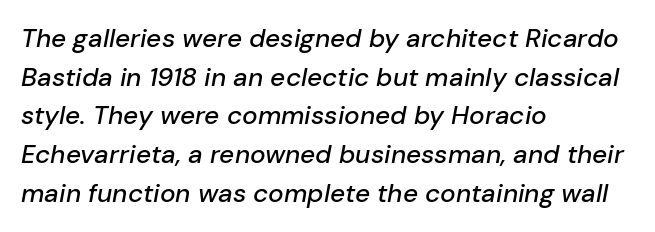
The image shows 26 px text type, italic (leaning right); set left-aligned, normal line spacing (1.49x), normal letter spacing, not underlined.
